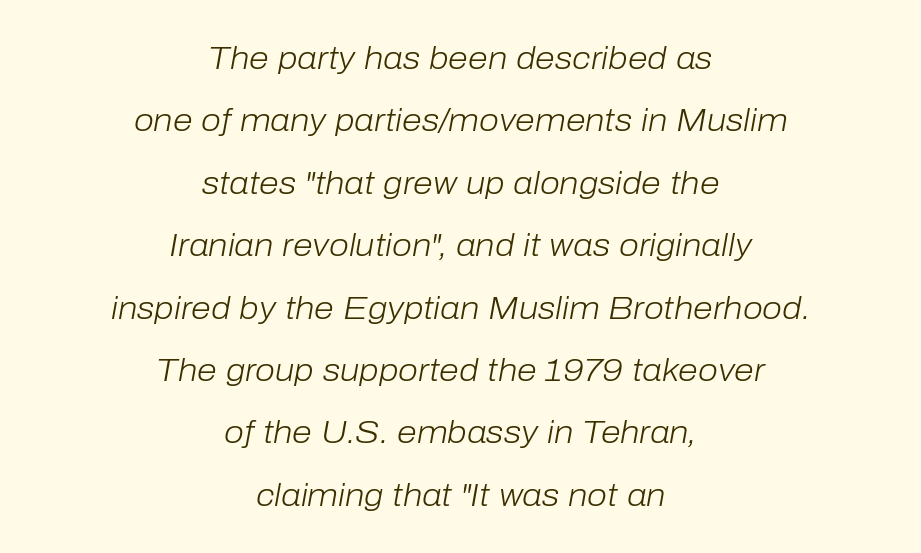
{"italic": "yes", "lean": "right", "slant_degrees": 10, "bold": "no", "weight": "light", "width": "normal", "stroke_contrast": "low", "x_height": "medium", "monospaced": "no", "underline": "no", "align": "center", "line_spacing": "loose", "line_spacing_ratio": 1.95, "letter_spacing": "normal", "letter_spacing_em": 0.0, "glyph_px": 32}
